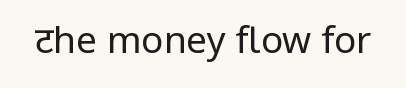
Q: Is the text bold? A: No.
Q: Is the text italic (slanted)? A: No, it is upright.
Q: Is the typeface a serif or a sans-serif typeface? A: Sans-serif.
Q: Is the text underlined? A: No.
Q: Is the spacing between letters normal or unusually wide? A: Normal.
Q: Width (condensed, normal, or wide)? A: Normal.
Q: Stroke contrast? A: Low.
Q: x-height? A: Medium.
Q: Monospaced? A: No.
